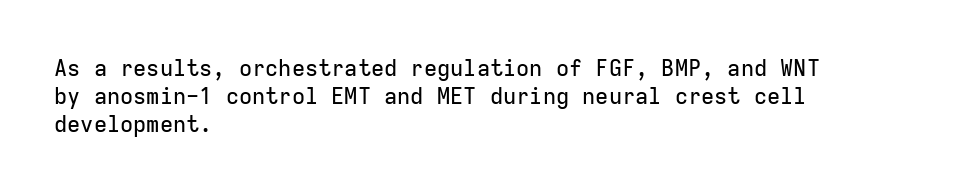
Q: Is the text italic (slanted)? A: No, it is upright.
Q: Is the text underlined? A: No.
Q: How is the paragraph aligned? A: Left-aligned.
Q: Is the spacing between letters normal or unusually wide? A: Normal.
Q: Is the spacing between lines tight, normal or loose? A: Normal.
